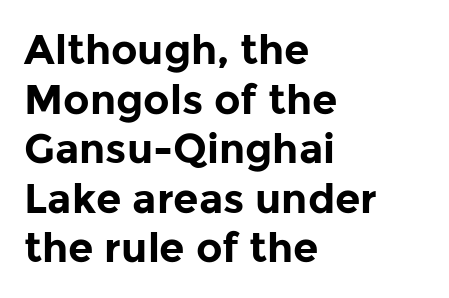
{"serif": "no", "italic": "no", "bold": "yes", "weight": "bold", "width": "normal", "stroke_contrast": "low", "x_height": "medium", "monospaced": "no", "underline": "no", "align": "left", "line_spacing_ratio": 1.21, "letter_spacing": "normal", "letter_spacing_em": 0.0, "glyph_px": 41}
